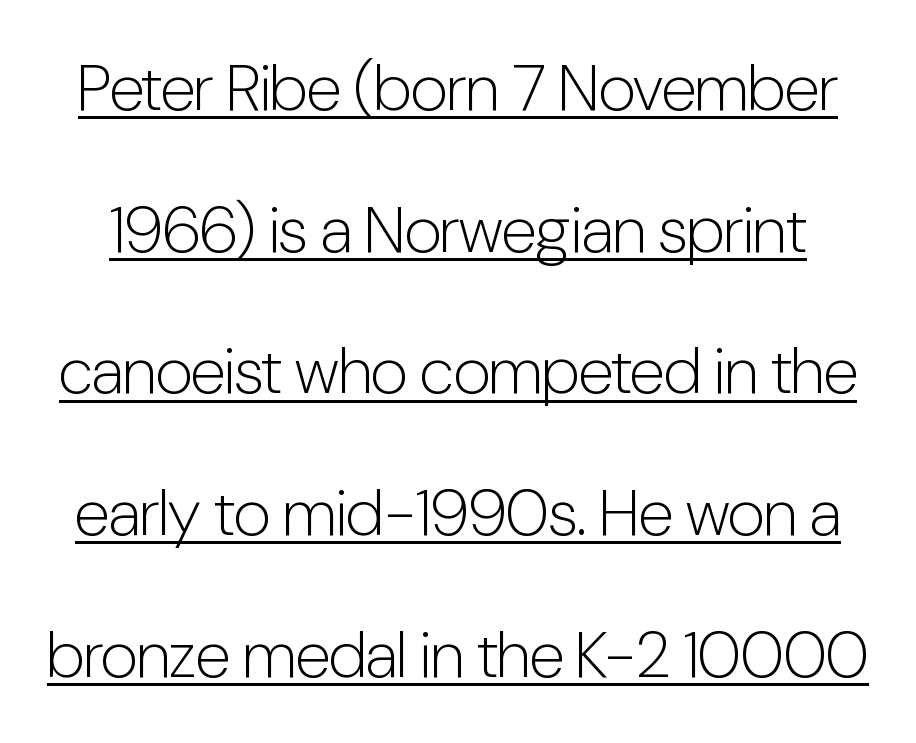
The image shows 65 px light, condensed sans-serif type, upright; set loose line spacing (2.18x), normal letter spacing, underlined; low stroke contrast and a medium x-height.
